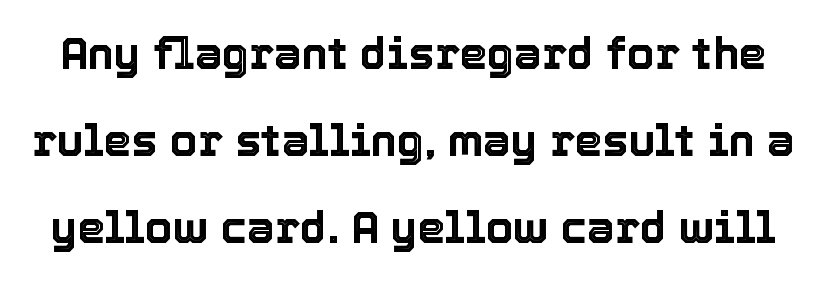
{"italic": "no", "width": "normal", "x_height": "medium", "monospaced": "no", "underline": "no", "line_spacing": "loose", "line_spacing_ratio": 1.98, "letter_spacing": "normal", "letter_spacing_em": 0.0, "glyph_px": 44}
